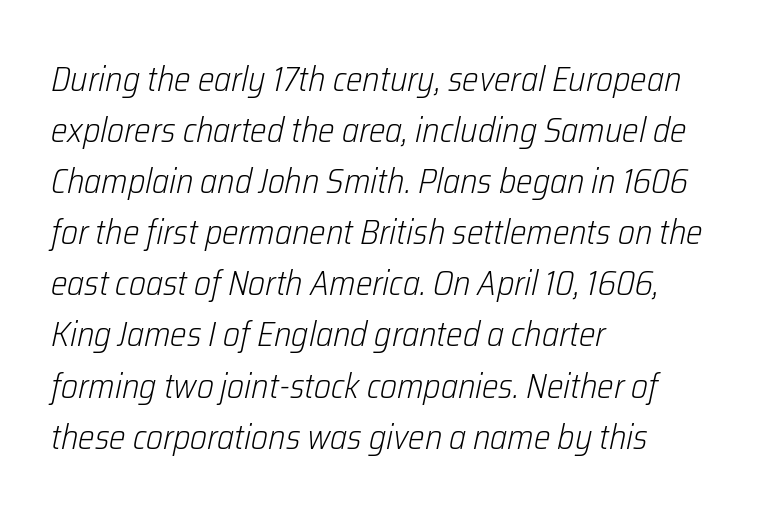
{"italic": "yes", "lean": "right", "slant_degrees": 12, "bold": "no", "weight": "light", "width": "condensed", "stroke_contrast": "low", "x_height": "medium", "monospaced": "no", "underline": "no", "align": "left", "line_spacing": "normal", "line_spacing_ratio": 1.46, "letter_spacing": "normal", "letter_spacing_em": 0.0, "glyph_px": 35}
